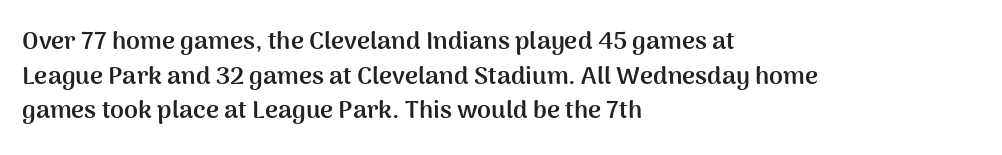
The type sits square on the baseline with zero lean. Summary of weight: heavy, a full bold. Rule under the text: the space is simply empty. Is the letter spacing exaggerated? No — it looks like the ordinary default.
